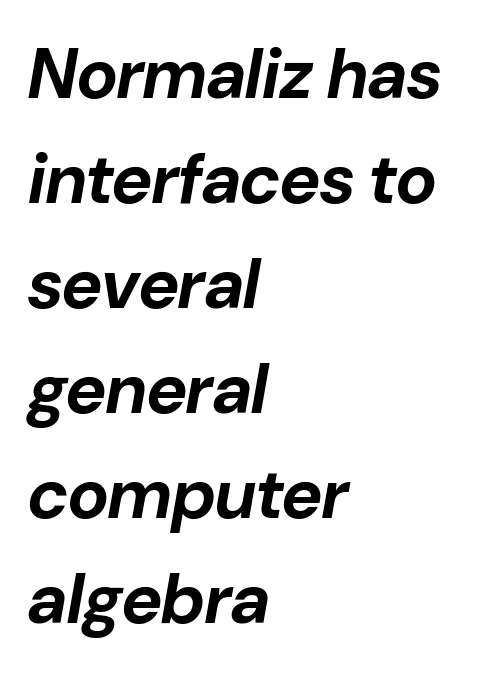
Q: Is the text bold? A: Yes.
Q: Is the text italic (slanted)? A: Yes, it leans right by about 10 degrees.
Q: Is the text underlined? A: No.
Q: How is the paragraph aligned? A: Left-aligned.
Q: Is the spacing between letters normal or unusually wide? A: Normal.
Q: Is the spacing between lines tight, normal or loose? A: Normal.
Q: Width (condensed, normal, or wide)? A: Normal.
Q: Stroke contrast? A: Low.
Q: x-height? A: Medium.
Q: Monospaced? A: No.
